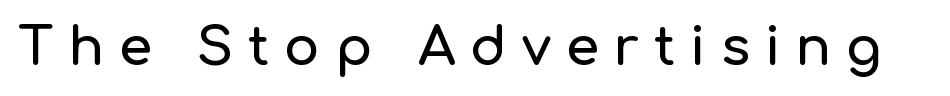
Q: Is the text italic (slanted)? A: No, it is upright.
Q: Is the typeface a serif or a sans-serif typeface? A: Sans-serif.
Q: Is the text underlined? A: No.
Q: Is the spacing between letters normal or unusually wide? A: Unusually wide.
Q: Width (condensed, normal, or wide)? A: Normal.
Q: Stroke contrast? A: Low.
Q: x-height? A: Medium.
Q: Monospaced? A: No.
